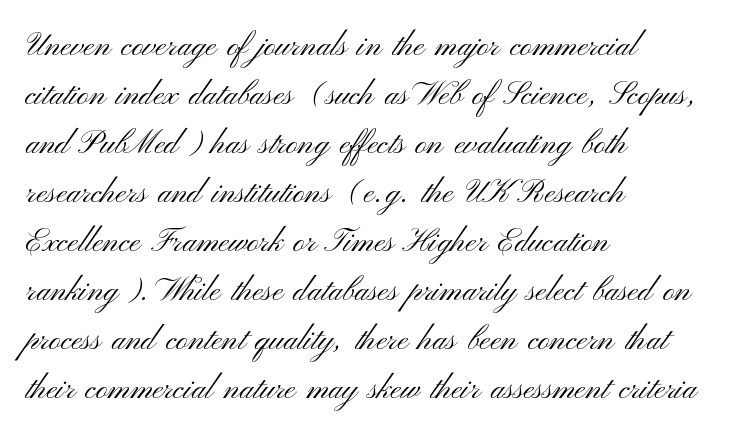
This sample keeps an unexceptional amount of space between lines. Stroke terminals: plain, sans-serif. Does the copy run flush right? No — it runs flush left. Note the varied advance widths — an 'i' is clearly narrower than an 'm'. Nobody touched the tracking dial on this one.
